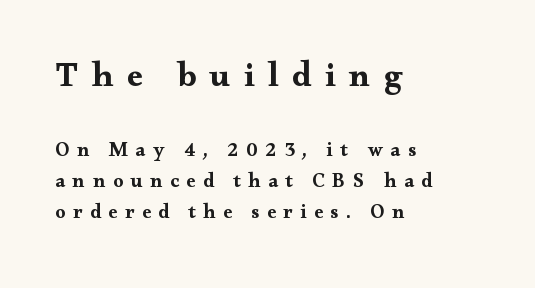
Q: Is the text bold? A: Yes.
Q: Is the text italic (slanted)? A: No, it is upright.
Q: Is the typeface a serif or a sans-serif typeface? A: Serif.
Q: Is the text underlined? A: No.
Q: How is the paragraph aligned? A: Left-aligned.
Q: Is the spacing between letters normal or unusually wide? A: Unusually wide.
Q: Is the spacing between lines tight, normal or loose? A: Normal.
Q: Which block of text is set in a larger size, the first (top) or the second (bottom)? A: The first (top) one.
Q: Width (condensed, normal, or wide)? A: Wide.
Q: Stroke contrast? A: Medium.
Q: x-height? A: Small.
Q: Monospaced? A: No.
